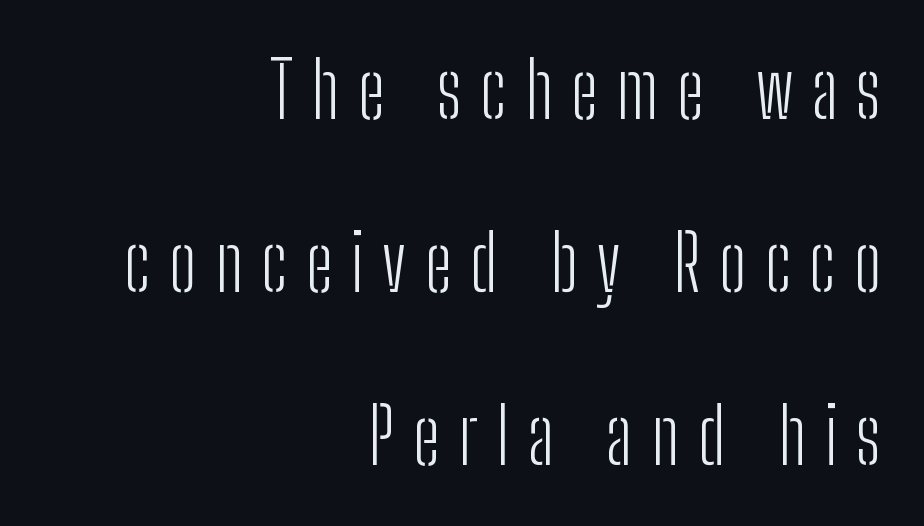
Q: Is the text bold? A: No.
Q: Is the text italic (slanted)? A: No, it is upright.
Q: Is the typeface a serif or a sans-serif typeface? A: Sans-serif.
Q: Is the text underlined? A: No.
Q: How is the paragraph aligned? A: Right-aligned.
Q: Is the spacing between letters normal or unusually wide? A: Unusually wide.
Q: Is the spacing between lines tight, normal or loose? A: Loose.
Q: Width (condensed, normal, or wide)? A: Condensed.
Q: Stroke contrast? A: Low.
Q: x-height? A: Medium.
Q: Monospaced? A: No.
